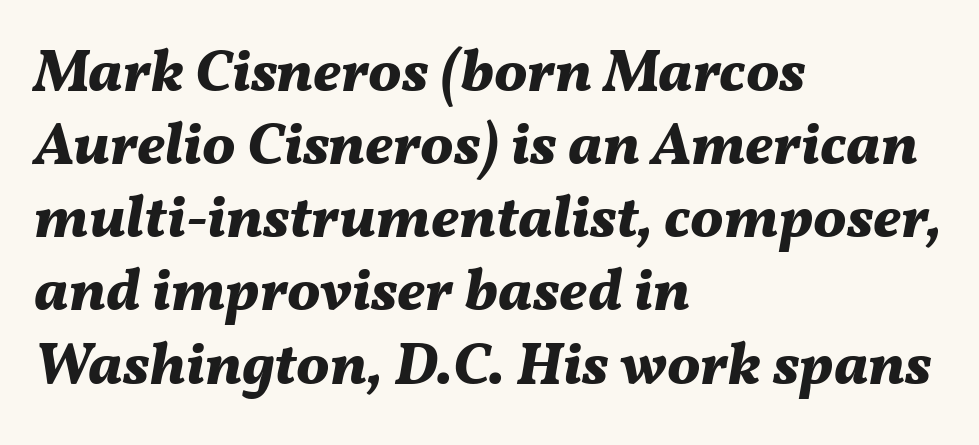
Q: Is the text bold? A: Yes.
Q: Is the text italic (slanted)? A: Yes, it leans right by about 11 degrees.
Q: Is the text underlined? A: No.
Q: How is the paragraph aligned? A: Left-aligned.
Q: Is the spacing between letters normal or unusually wide? A: Normal.
Q: Width (condensed, normal, or wide)? A: Normal.
Q: Stroke contrast? A: Medium.
Q: x-height? A: Medium.
Q: Monospaced? A: No.
